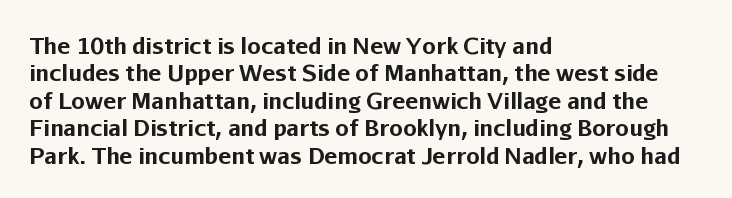
{"italic": "no", "bold": "yes", "underline": "no", "align": "left", "line_spacing": "normal", "line_spacing_ratio": 1.25, "letter_spacing": "normal", "letter_spacing_em": 0.0, "glyph_px": 22}
